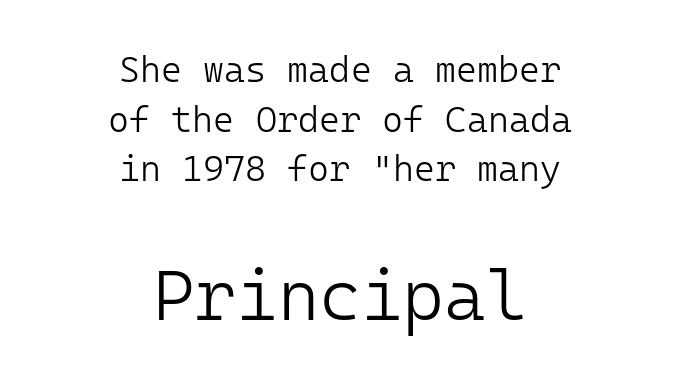
Weight class: somewhere from thin through regular. What stands out about the letter spacing? Nothing — it is the standard amount. Unmarked baselines from the first word to the last. The font's upright variant was chosen for this text. Do the characters align in a grid? Yes, the font is monospaced.
